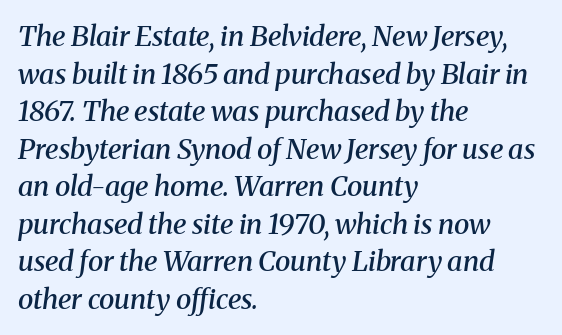
{"serif": "yes", "italic": "yes", "lean": "right", "slant_degrees": 8, "bold": "semi", "weight": "semibold", "width": "normal", "stroke_contrast": "medium", "x_height": "medium", "monospaced": "no", "underline": "no", "align": "left", "line_spacing": "normal", "line_spacing_ratio": 1.34, "letter_spacing": "normal", "letter_spacing_em": 0.0, "glyph_px": 28}
